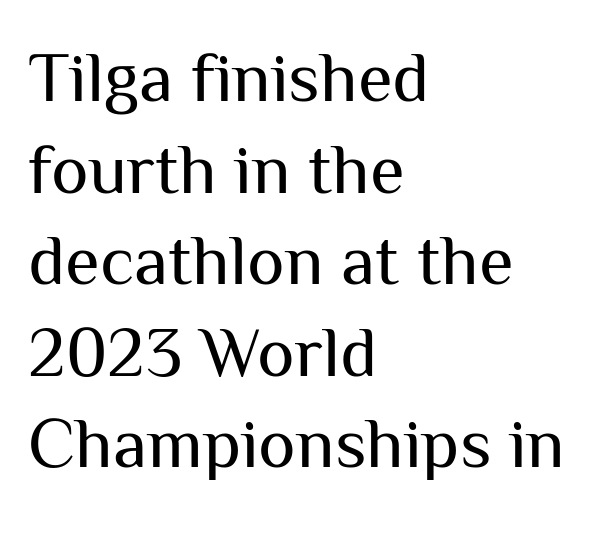
{"serif": "no", "italic": "no", "bold": "no", "weight": "regular", "width": "normal", "stroke_contrast": "medium", "x_height": "medium", "monospaced": "no", "underline": "no", "align": "left", "line_spacing": "normal", "line_spacing_ratio": 1.29, "letter_spacing": "normal", "letter_spacing_em": 0.0, "glyph_px": 71}
